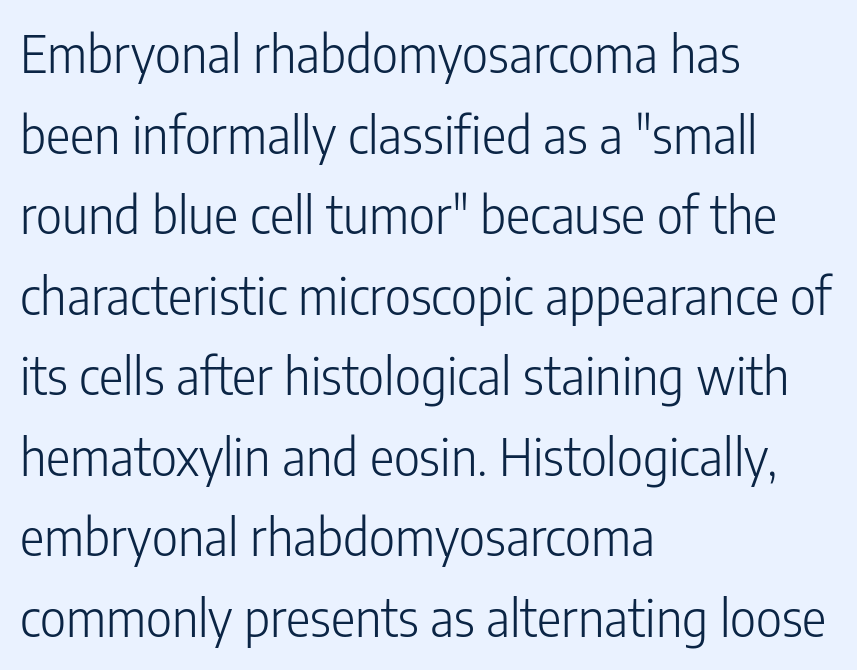
{"serif": "no", "italic": "no", "bold": "no", "weight": "light", "width": "condensed", "stroke_contrast": "low", "x_height": "medium", "monospaced": "no", "underline": "no", "align": "left", "line_spacing": "normal", "line_spacing_ratio": 1.58, "letter_spacing": "normal", "letter_spacing_em": 0.0, "glyph_px": 51}
